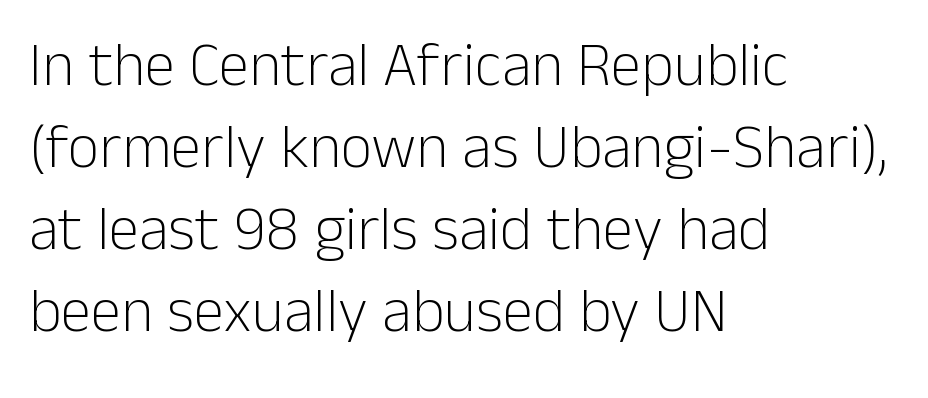
{"serif": "no", "italic": "no", "bold": "no", "weight": "light", "width": "normal", "stroke_contrast": "low", "x_height": "medium", "monospaced": "no", "underline": "no", "align": "left", "line_spacing": "normal", "line_spacing_ratio": 1.32, "letter_spacing": "normal", "letter_spacing_em": 0.0, "glyph_px": 62}
